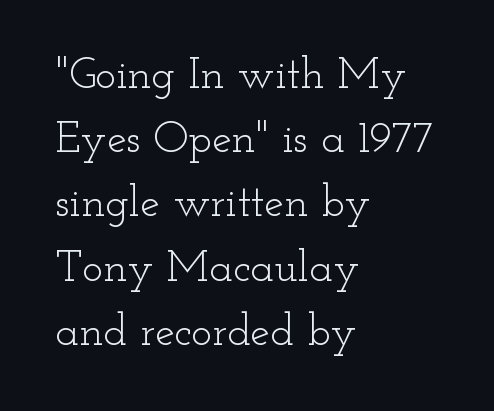
Q: Is the text bold? A: No.
Q: Is the text italic (slanted)? A: No, it is upright.
Q: Is the typeface a serif or a sans-serif typeface? A: Serif.
Q: Is the text underlined? A: No.
Q: How is the paragraph aligned? A: Left-aligned.
Q: Is the spacing between letters normal or unusually wide? A: Normal.
Q: Is the spacing between lines tight, normal or loose? A: Normal.
Q: Width (condensed, normal, or wide)? A: Wide.
Q: Stroke contrast? A: Low.
Q: x-height? A: Small.
Q: Monospaced? A: No.
